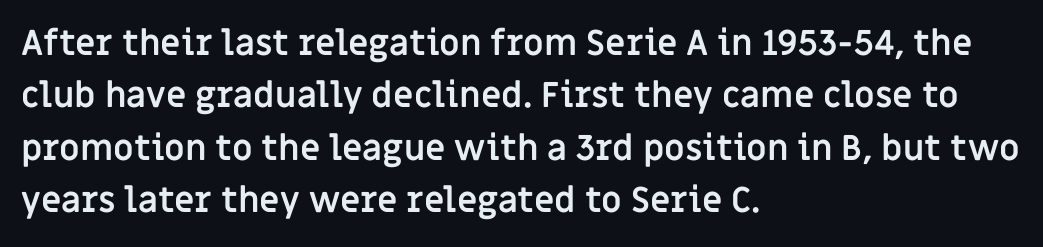
The image shows 35 px semibold sans-serif type, upright; set left-aligned, normal line spacing (1.5x), normal letter spacing, not underlined; low stroke contrast and a large x-height.
